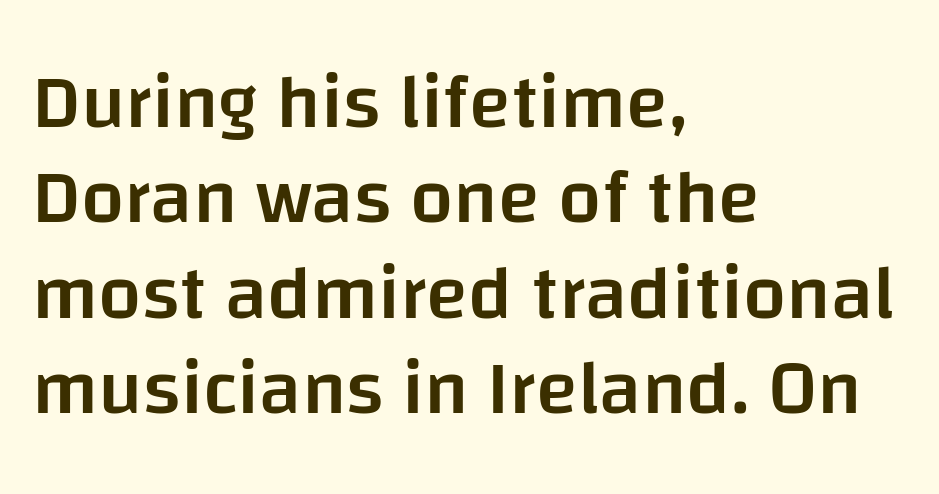
{"serif": "no", "italic": "no", "bold": "semi", "weight": "semibold", "width": "normal", "stroke_contrast": "low", "x_height": "large", "monospaced": "no", "underline": "no", "align": "left", "line_spacing_ratio": 1.24, "letter_spacing": "normal", "letter_spacing_em": 0.0, "glyph_px": 77}
